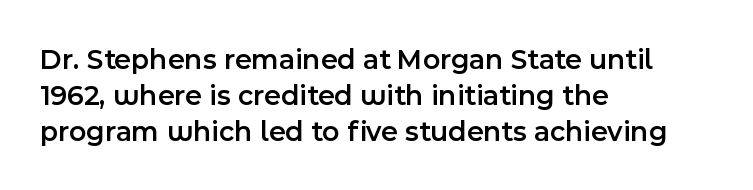
The image shows 29 px semibold sans-serif type, upright; set left-aligned, normal line spacing (1.25x), normal letter spacing, not underlined; a medium x-height.
